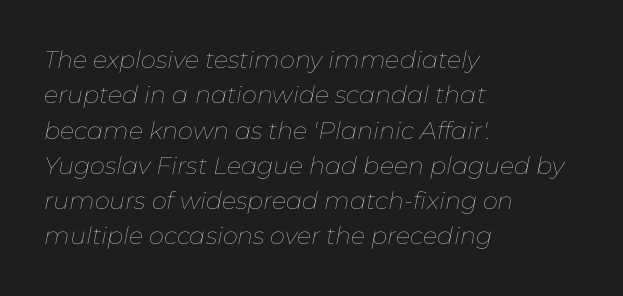
Q: Is the text bold? A: No.
Q: Is the text italic (slanted)? A: Yes, it leans right by about 11 degrees.
Q: Is the text underlined? A: No.
Q: How is the paragraph aligned? A: Left-aligned.
Q: Is the spacing between letters normal or unusually wide? A: Normal.
Q: Is the spacing between lines tight, normal or loose? A: Normal.
